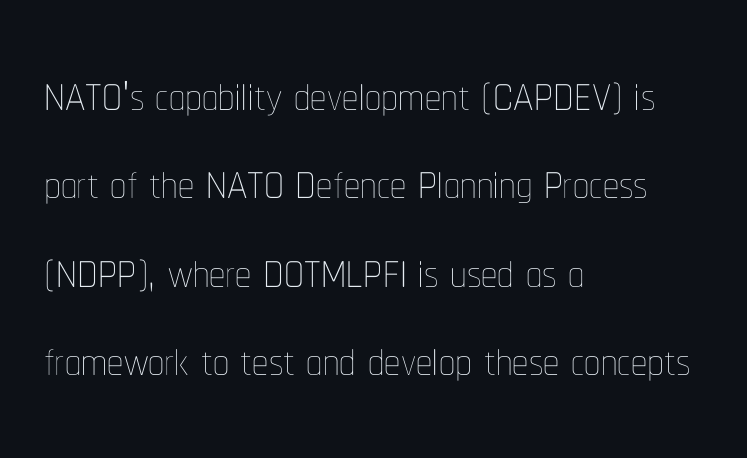
Characters remain perfectly vertical along every line. Any mark beneath the type? The region is blank. A typesetter would call this leading conventional body-copy spacing. Stems and bowls with no extra thickness — not bold.
